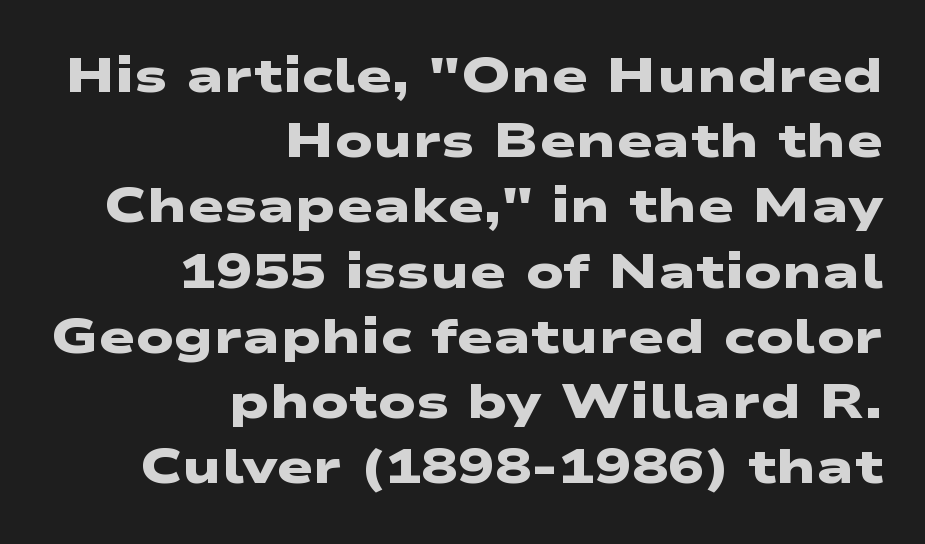
Q: Is the text bold? A: Yes.
Q: Is the typeface a serif or a sans-serif typeface? A: Sans-serif.
Q: Is the text underlined? A: No.
Q: How is the paragraph aligned? A: Right-aligned.
Q: Is the spacing between letters normal or unusually wide? A: Normal.
Q: Is the spacing between lines tight, normal or loose? A: Normal.
Q: Width (condensed, normal, or wide)? A: Wide.
Q: Stroke contrast? A: Low.
Q: x-height? A: Medium.
Q: Monospaced? A: No.
